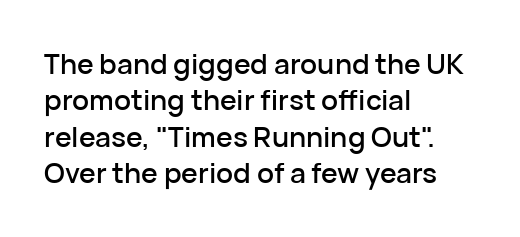
The image shows 28 px sans-serif type, upright; set left-aligned, normal line spacing (1.3x), normal letter spacing, not underlined; low stroke contrast and a medium x-height.
